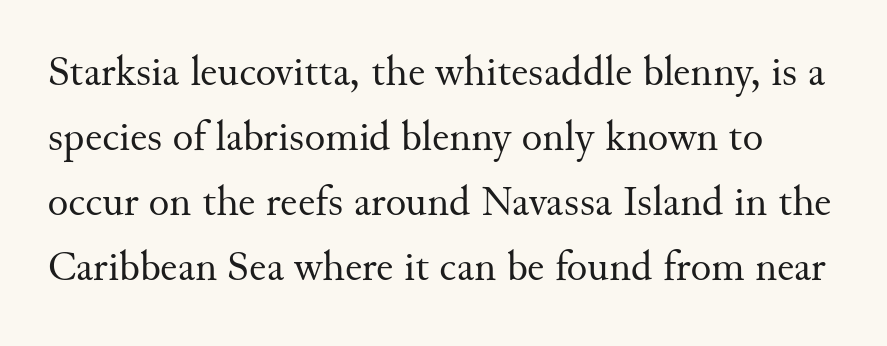
Every character sits straight up, as roman type does. Classification — serif. Each letter keeps its own natural width here, so spacing adapts to shape. Check under the words: just untouched page.
